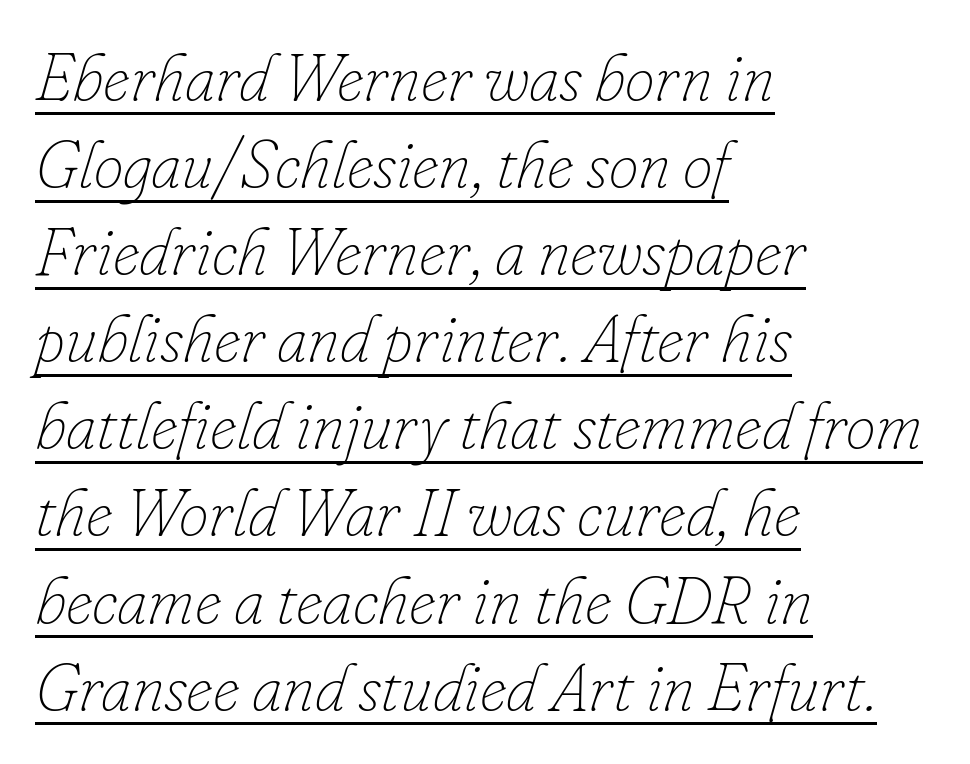
The image shows 67 px thin type, italic (leaning right); set left-aligned, normal line spacing (1.3x), normal letter spacing, underlined; low stroke contrast and a small x-height.
